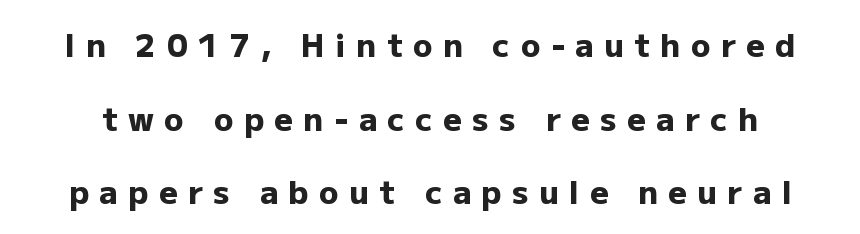
The image shows 32 px heavy sans-serif type, upright; set loose line spacing (2.3x), unusually wide letter spacing (+0.33 em), not underlined; low stroke contrast and a medium x-height.
